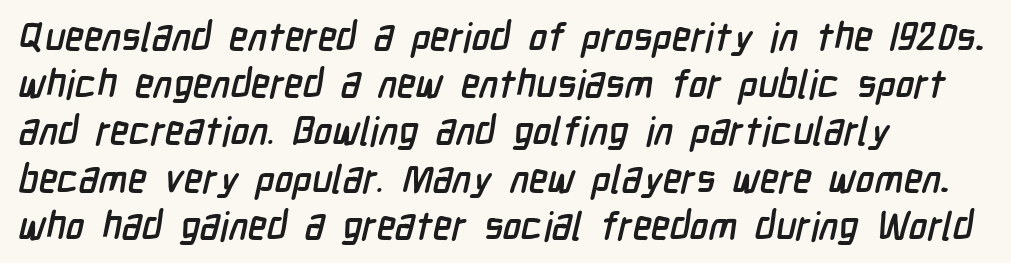
{"serif": "no", "width": "condensed", "stroke_contrast": "low", "x_height": "medium", "monospaced": "no", "underline": "no", "align": "left", "line_spacing_ratio": 1.21, "letter_spacing": "normal", "letter_spacing_em": 0.0, "glyph_px": 39}
